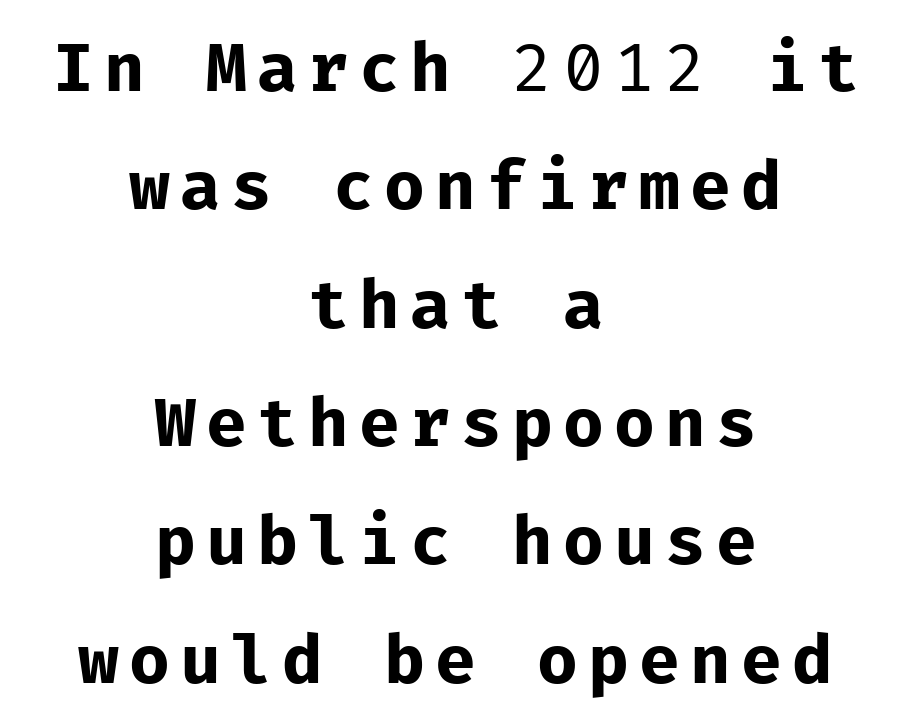
Weight: in the light-to-regular range. Here the designer chose a console-style face with uniform glyph widths. Typeset on center — no edge is straight. Rule under the text: the space is simply empty. Every character sits straight up, as roman type does. The letters carry no serifs — their stems end cleanly without finishing strokes.
